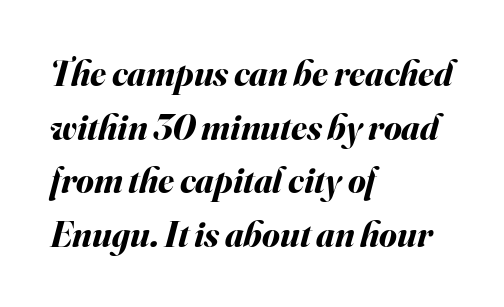
Q: Is the text bold? A: Yes.
Q: Is the text italic (slanted)? A: Yes, it leans right by about 16 degrees.
Q: Is the text underlined? A: No.
Q: How is the paragraph aligned? A: Left-aligned.
Q: Is the spacing between letters normal or unusually wide? A: Normal.
Q: Is the spacing between lines tight, normal or loose? A: Normal.
Q: Width (condensed, normal, or wide)? A: Normal.
Q: Stroke contrast? A: Medium.
Q: x-height? A: Small.
Q: Monospaced? A: No.
